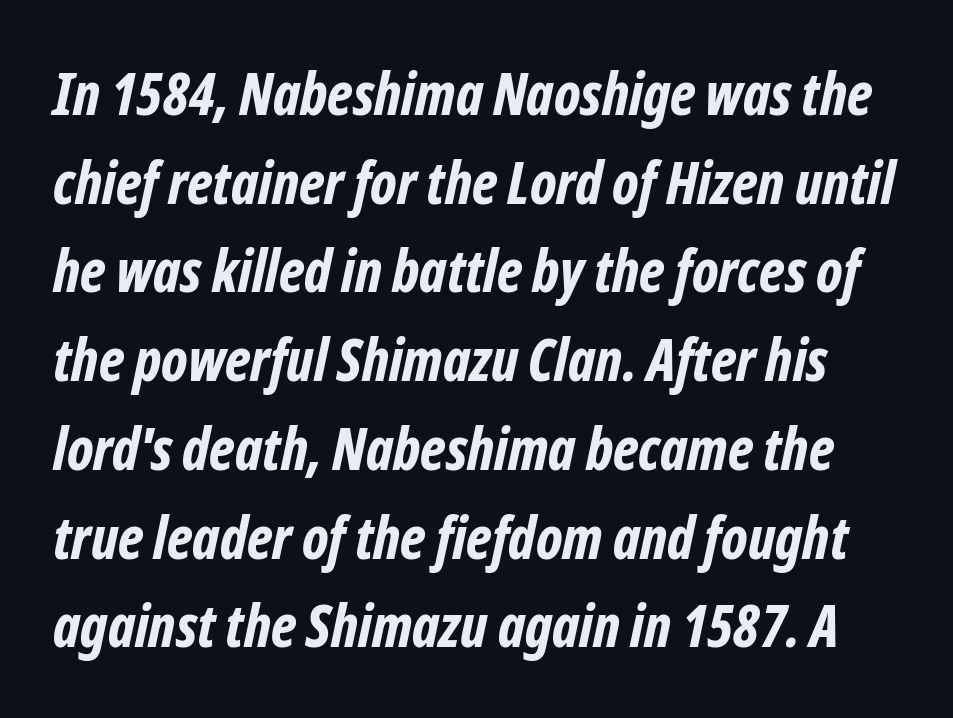
Q: Is the text bold? A: Yes.
Q: Is the text italic (slanted)? A: Yes, it leans right by about 12 degrees.
Q: Is the text underlined? A: No.
Q: Is the spacing between letters normal or unusually wide? A: Normal.
Q: Is the spacing between lines tight, normal or loose? A: Normal.
Q: Width (condensed, normal, or wide)? A: Condensed.
Q: Stroke contrast? A: Low.
Q: x-height? A: Medium.
Q: Monospaced? A: No.
